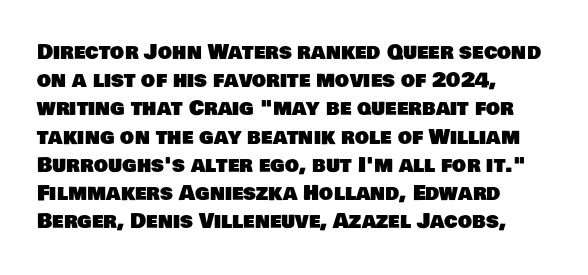
The image shows 20 px text type; set left-aligned, normal line spacing (1.41x), normal letter spacing, not underlined.
